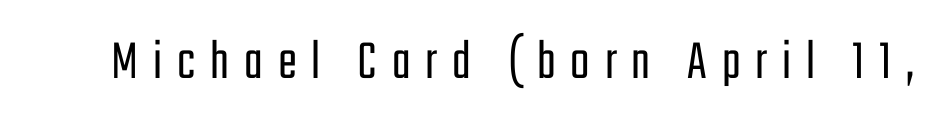
The image shows 57 px light, condensed sans-serif type, upright; set unusually wide letter spacing (+0.26 em), not underlined; low stroke contrast and a medium x-height.
